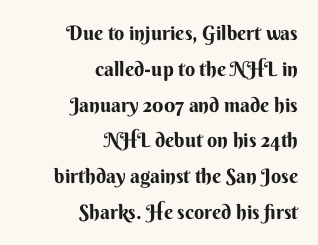
Every character sits straight up, as roman type does. Anything drawn beneath the words? Only blank space. Compared with a flush-left layout, this one pins lines to the opposite, right side. Chunky letters — that's bold for sure. How are the letters spaced? Ordinarily, with no added tracking.
